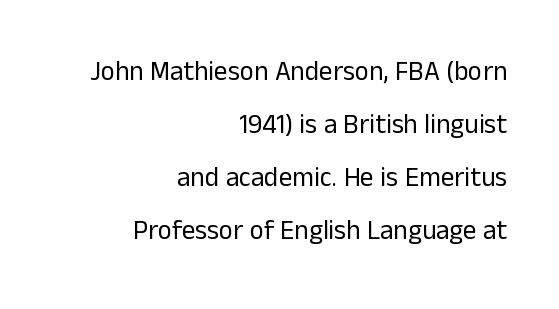
The image shows 27 px text type, upright; set right-aligned, loose line spacing (1.96x), normal letter spacing, not underlined.
